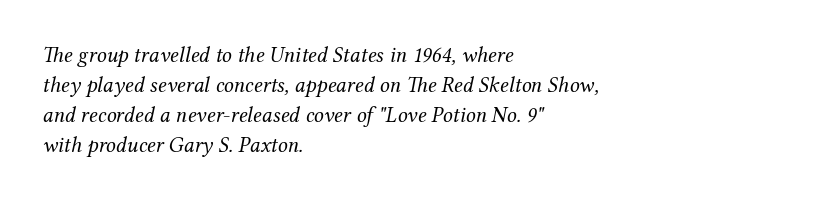
The image shows 22 px text type, italic (leaning right); set left-aligned, normal line spacing (1.36x), normal letter spacing, not underlined.
